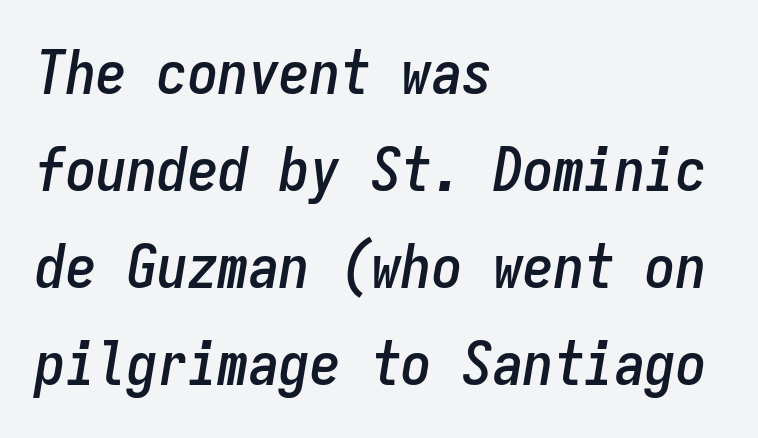
Q: Is the text italic (slanted)? A: Yes, it leans right by about 9 degrees.
Q: Is the text underlined? A: No.
Q: How is the paragraph aligned? A: Left-aligned.
Q: Is the spacing between letters normal or unusually wide? A: Normal.
Q: Is the spacing between lines tight, normal or loose? A: Normal.
Q: Width (condensed, normal, or wide)? A: Condensed.
Q: Stroke contrast? A: Low.
Q: x-height? A: Medium.
Q: Monospaced? A: Yes.
